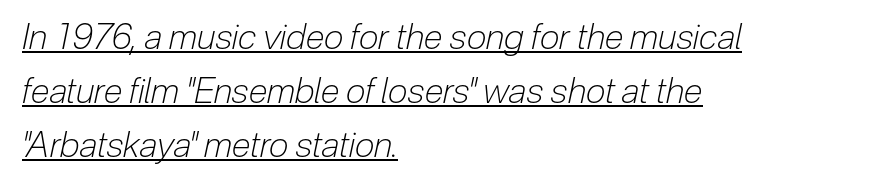
Q: Is the text bold? A: No.
Q: Is the text italic (slanted)? A: Yes, it leans right by about 12 degrees.
Q: Is the text underlined? A: Yes.
Q: How is the paragraph aligned? A: Left-aligned.
Q: Is the spacing between letters normal or unusually wide? A: Normal.
Q: Is the spacing between lines tight, normal or loose? A: Normal.
Q: Width (condensed, normal, or wide)? A: Condensed.
Q: Stroke contrast? A: Low.
Q: x-height? A: Medium.
Q: Monospaced? A: No.
